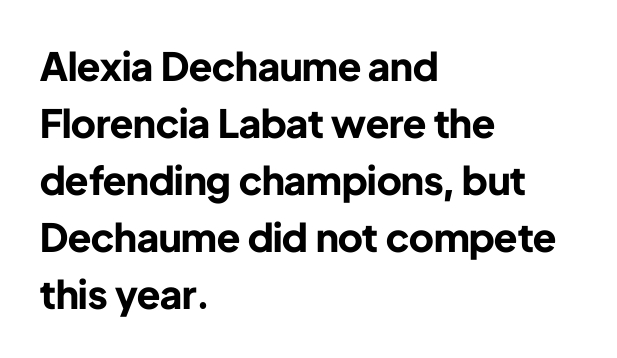
Q: Is the text bold? A: Yes.
Q: Is the text italic (slanted)? A: No, it is upright.
Q: Is the typeface a serif or a sans-serif typeface? A: Sans-serif.
Q: Is the text underlined? A: No.
Q: How is the paragraph aligned? A: Left-aligned.
Q: Is the spacing between letters normal or unusually wide? A: Normal.
Q: Is the spacing between lines tight, normal or loose? A: Normal.
Q: Width (condensed, normal, or wide)? A: Normal.
Q: Stroke contrast? A: Low.
Q: x-height? A: Medium.
Q: Monospaced? A: No.
